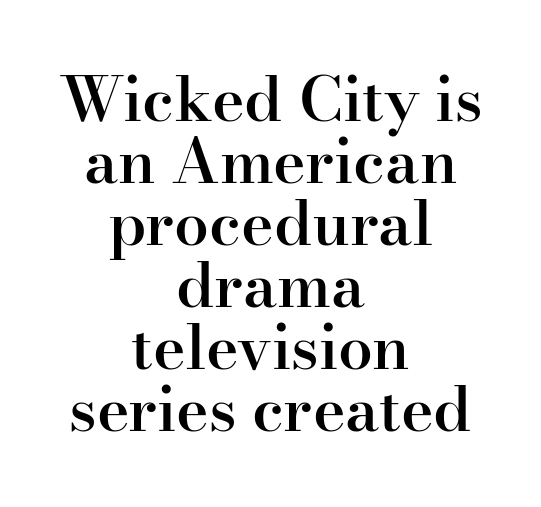
{"serif": "yes", "italic": "no", "bold": "semi", "weight": "semibold", "width": "normal", "stroke_contrast": "high", "x_height": "small", "monospaced": "no", "underline": "no", "align": "center", "line_spacing": "tight", "line_spacing_ratio": 1.0, "letter_spacing": "normal", "letter_spacing_em": 0.0, "glyph_px": 62}
